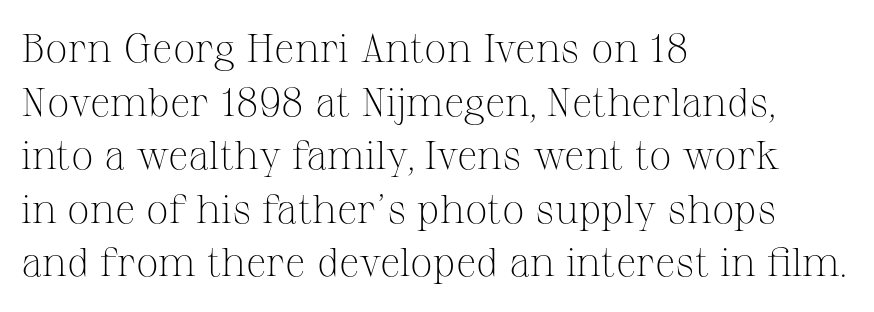
The letterforms sit shoulder to shoulder at normal distance. Stems here are at most as thick as an everyday book face. Letters rest on an invisible, unmarked baseline. Posture: vertical. Looks like regular typesetting: each glyph gets only the width it needs. Observe the serifs anchoring each vertical stroke in this sample.
